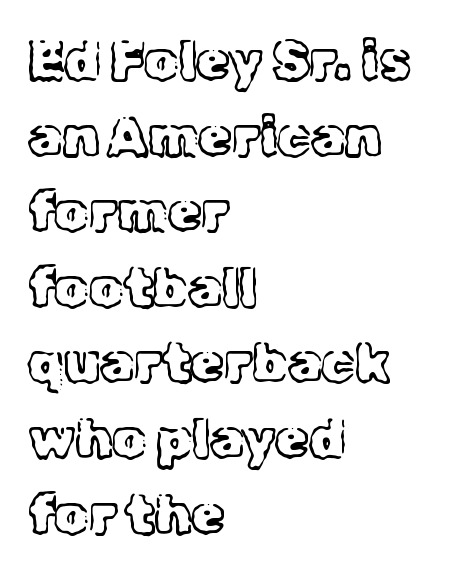
{"serif": "yes", "italic": "no", "bold": "no", "weight": "light", "width": "normal", "x_height": "medium", "monospaced": "no", "underline": "no", "align": "left", "line_spacing": "normal", "line_spacing_ratio": 1.4, "letter_spacing": "normal", "letter_spacing_em": 0.0, "glyph_px": 54}
